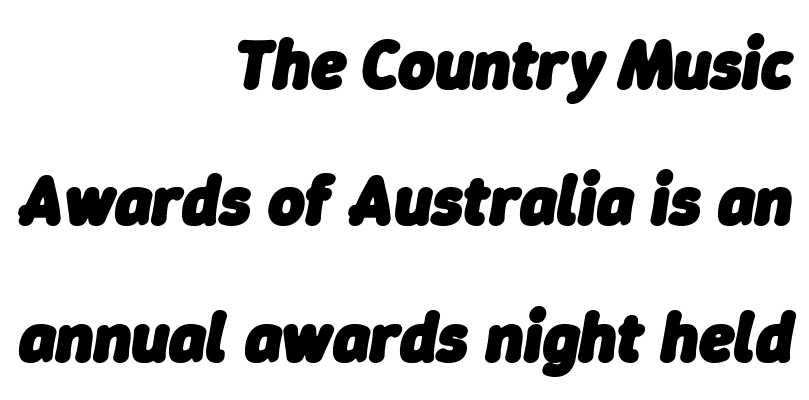
The image shows 70 px heavy type, italic (leaning right); set right-aligned, loose line spacing (1.95x), normal letter spacing, not underlined; low stroke contrast and a medium x-height.
